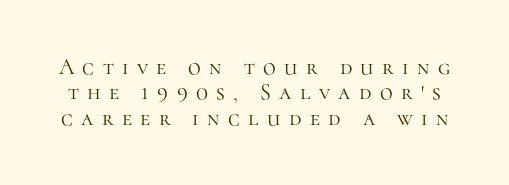
{"italic": "no", "bold": "no", "underline": "no", "line_spacing": "tight", "line_spacing_ratio": 1.15, "letter_spacing": "wide", "letter_spacing_em": 0.38, "glyph_px": 22}
